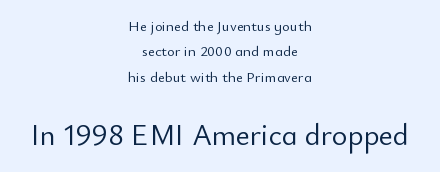
{"serif": "no", "italic": "no", "bold": "no", "weight": "light", "width": "normal", "stroke_contrast": "low", "x_height": "small", "monospaced": "no", "underline": "no", "align": "center", "line_spacing": "normal", "line_spacing_ratio": 1.69, "letter_spacing": "normal", "letter_spacing_em": 0.0, "larger_block": "second", "size_ratio": 2.0, "glyph_px": 30}
